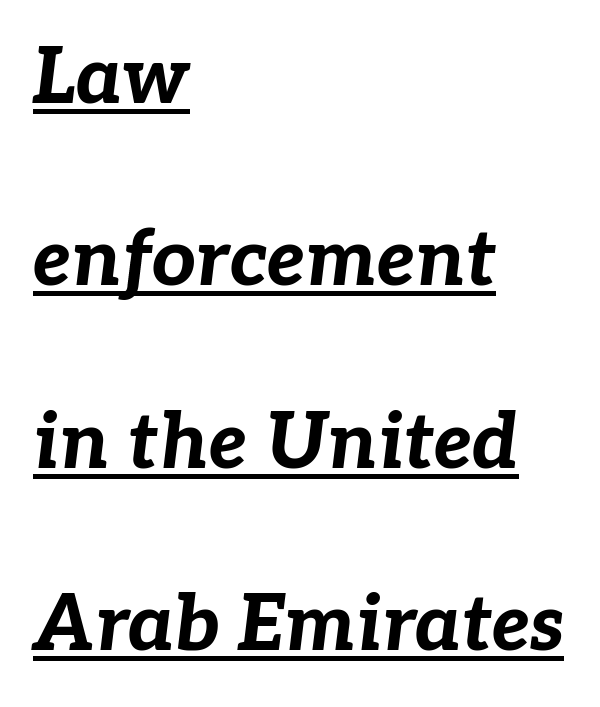
Emphasis is given by a line drawn under the lettering. Chunky letters — that's bold for sure. You could fit nearly another row in the gap between these rows. This sample is left-justified, so line endings fall wherever the words run out. These lines are rendered in a variable-pitch font.
